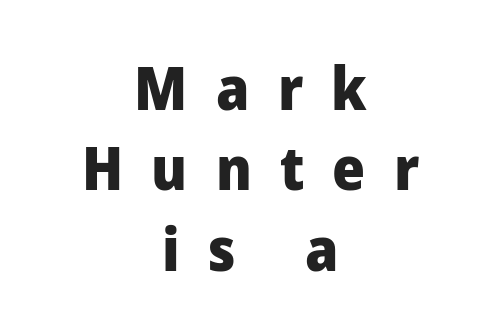
Q: Is the text bold? A: Yes.
Q: Is the text italic (slanted)? A: No, it is upright.
Q: Is the typeface a serif or a sans-serif typeface? A: Sans-serif.
Q: Is the text underlined? A: No.
Q: How is the paragraph aligned? A: Centered.
Q: Is the spacing between letters normal or unusually wide? A: Unusually wide.
Q: Is the spacing between lines tight, normal or loose? A: Normal.
Q: Width (condensed, normal, or wide)? A: Normal.
Q: Stroke contrast? A: Low.
Q: x-height? A: Medium.
Q: Monospaced? A: No.
